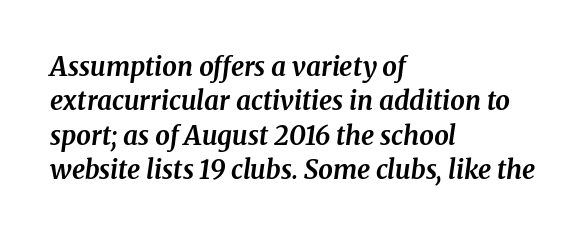
The image shows 26 px bold type, italic (leaning right); set left-aligned, normal line spacing (1.32x), normal letter spacing, not underlined.
